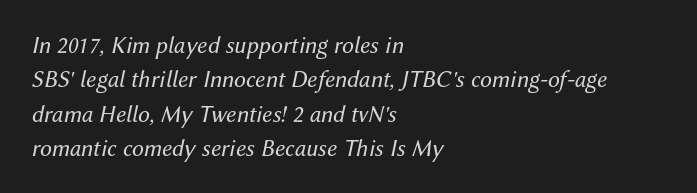
Q: Is the text bold? A: No.
Q: Is the text italic (slanted)? A: Yes, it leans right by about 12 degrees.
Q: Is the text underlined? A: No.
Q: How is the paragraph aligned? A: Left-aligned.
Q: Is the spacing between letters normal or unusually wide? A: Normal.
Q: Is the spacing between lines tight, normal or loose? A: Normal.
